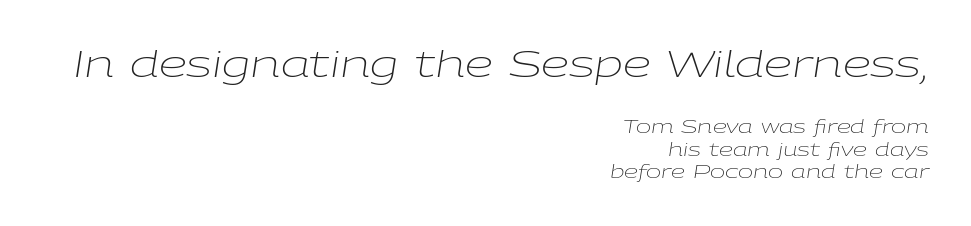
Q: Is the text bold? A: No.
Q: Is the text italic (slanted)? A: Yes, it leans right by about 9 degrees.
Q: Is the text underlined? A: No.
Q: How is the paragraph aligned? A: Right-aligned.
Q: Is the spacing between letters normal or unusually wide? A: Normal.
Q: Which block of text is set in a larger size, the first (top) or the second (bottom)? A: The first (top) one.
Q: Width (condensed, normal, or wide)? A: Wide.
Q: Stroke contrast? A: Low.
Q: x-height? A: Medium.
Q: Monospaced? A: No.
